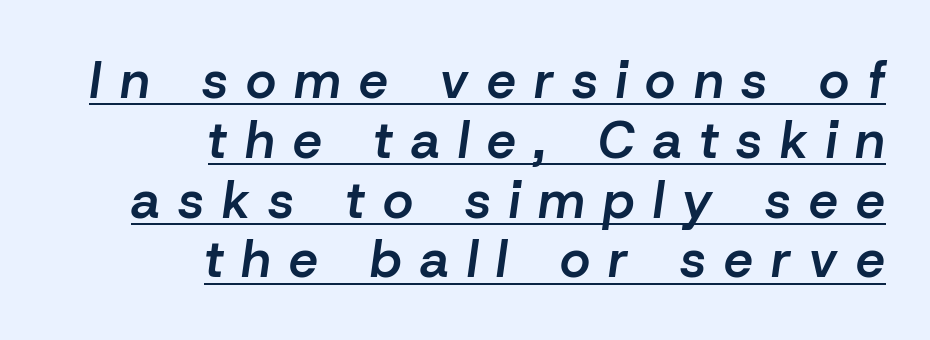
{"italic": "yes", "lean": "right", "slant_degrees": 8, "bold": "semi", "weight": "semibold", "width": "normal", "stroke_contrast": "low", "x_height": "medium", "monospaced": "no", "underline": "yes", "align": "right", "line_spacing": "tight", "line_spacing_ratio": 1.15, "letter_spacing": "wide", "letter_spacing_em": 0.35, "glyph_px": 52}
